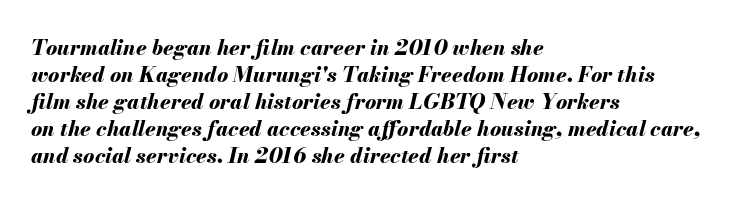
Typesetter's note: full bold, strokes at maximum text heaviness. The compositor pushed each line to the left boundary. This block has exactly the height ordinary leading produces. The type is set solid horizontally, with unmodified tracking. The passage shown leans; its letterforms are oblique. The foot of each line stays bare and open.
